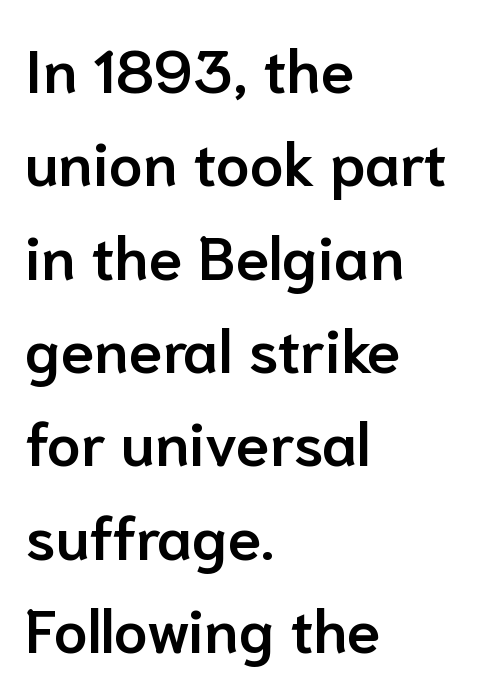
{"serif": "no", "italic": "no", "bold": "semi", "weight": "semibold", "width": "normal", "stroke_contrast": "low", "x_height": "medium", "monospaced": "no", "underline": "no", "align": "left", "line_spacing": "normal", "line_spacing_ratio": 1.53, "letter_spacing": "normal", "letter_spacing_em": 0.0, "glyph_px": 61}
